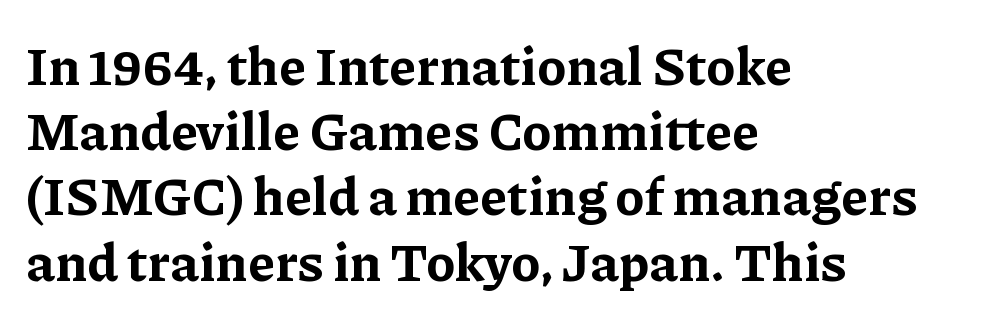
{"serif": "yes", "italic": "no", "bold": "yes", "weight": "bold", "width": "normal", "stroke_contrast": "low", "x_height": "medium", "monospaced": "no", "underline": "no", "align": "left", "line_spacing_ratio": 1.23, "letter_spacing": "normal", "letter_spacing_em": 0.0, "glyph_px": 53}
